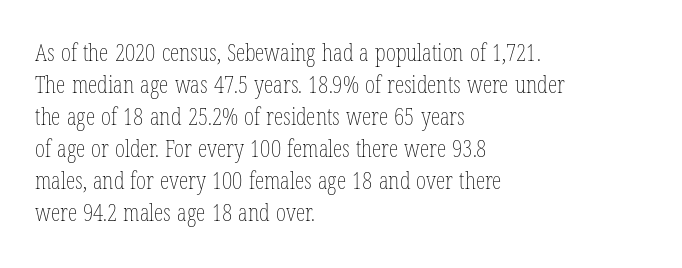
A bare baseline throughout the passage. Does the lettering tilt? It doesn't — this is upright. Leftover space on each line is placed entirely after the last word. Regarding leading, the lines here are spaced in the standard way. Inter-character spacing is left at the font's built-in metrics. Compared with a typical body face, this is equally light or lighter still.
